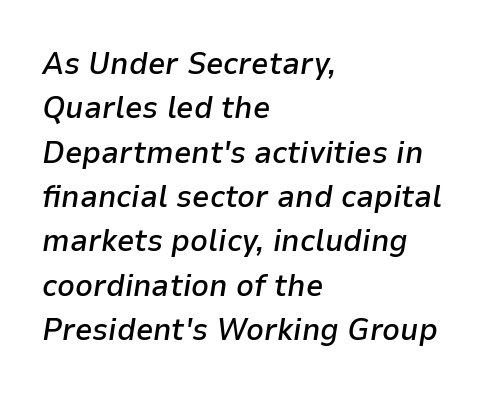
Q: Is the text bold? A: Semi-bold.
Q: Is the text italic (slanted)? A: Yes, it leans right by about 9 degrees.
Q: Is the text underlined? A: No.
Q: How is the paragraph aligned? A: Left-aligned.
Q: Is the spacing between letters normal or unusually wide? A: Normal.
Q: Is the spacing between lines tight, normal or loose? A: Normal.
Q: Width (condensed, normal, or wide)? A: Normal.
Q: Stroke contrast? A: Low.
Q: x-height? A: Medium.
Q: Monospaced? A: No.
